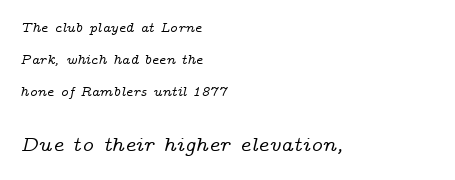
{"italic": "yes", "lean": "right", "slant_degrees": 14, "underline": "no", "align": "left", "line_spacing": "loose", "line_spacing_ratio": 2.29, "letter_spacing": "normal", "letter_spacing_em": 0.0, "larger_block": "second", "size_ratio": 1.5, "glyph_px": 21}
